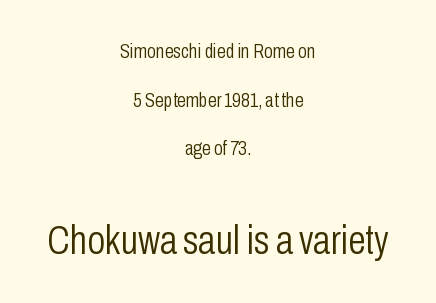
Q: Is the text bold? A: No.
Q: Is the text italic (slanted)? A: No, it is upright.
Q: Is the typeface a serif or a sans-serif typeface? A: Sans-serif.
Q: Is the text underlined? A: No.
Q: How is the paragraph aligned? A: Centered.
Q: Is the spacing between letters normal or unusually wide? A: Normal.
Q: Is the spacing between lines tight, normal or loose? A: Loose.
Q: Which block of text is set in a larger size, the first (top) or the second (bottom)? A: The second (bottom) one.
Q: Width (condensed, normal, or wide)? A: Condensed.
Q: Stroke contrast? A: Low.
Q: x-height? A: Medium.
Q: Monospaced? A: No.
